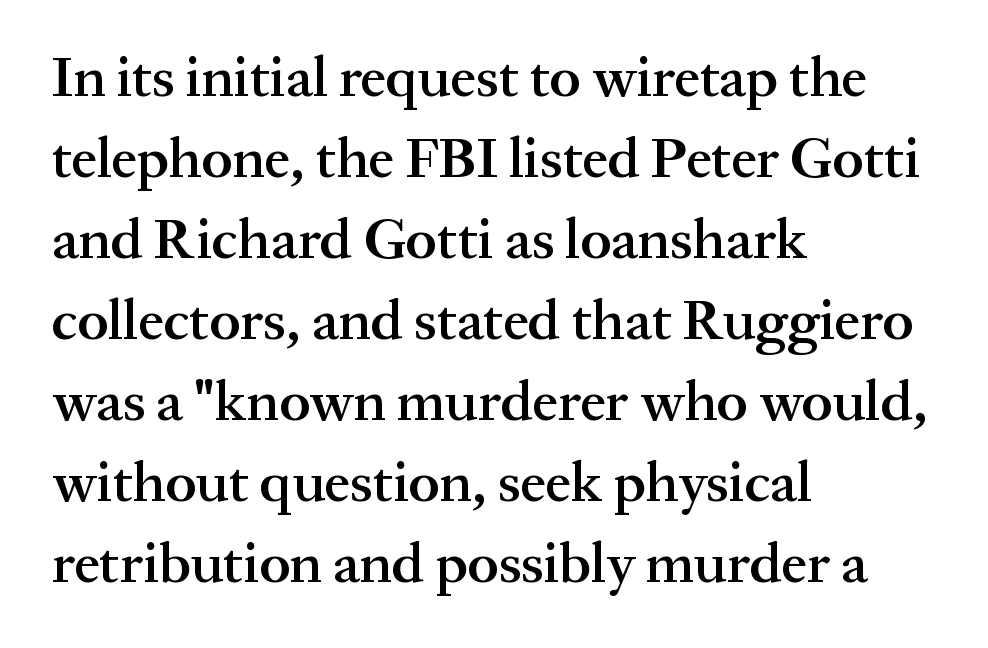
Q: Is the text bold? A: Semi-bold.
Q: Is the text italic (slanted)? A: No, it is upright.
Q: Is the typeface a serif or a sans-serif typeface? A: Serif.
Q: Is the text underlined? A: No.
Q: How is the paragraph aligned? A: Left-aligned.
Q: Is the spacing between letters normal or unusually wide? A: Normal.
Q: Is the spacing between lines tight, normal or loose? A: Normal.
Q: Width (condensed, normal, or wide)? A: Normal.
Q: Stroke contrast? A: Medium.
Q: x-height? A: Medium.
Q: Monospaced? A: No.
